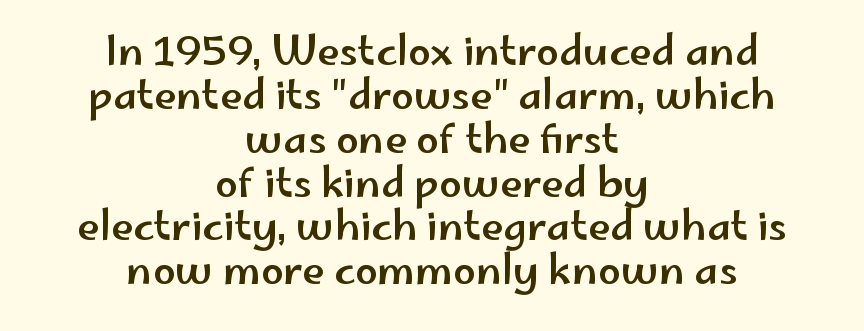
The image shows 41 px wide sans-serif type, upright; set centered, tight line spacing (1.07x), normal letter spacing, not underlined; low stroke contrast and a small x-height.
